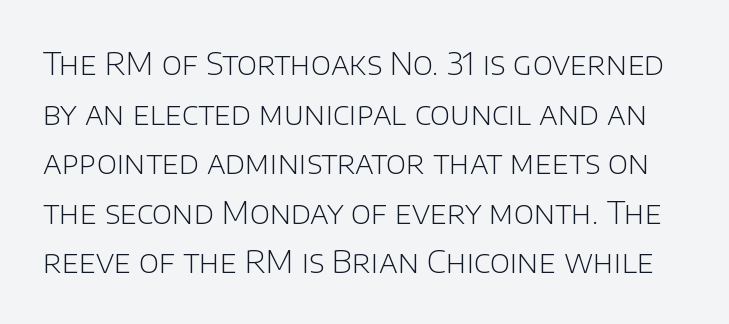
Q: Is the text bold? A: No.
Q: Is the text italic (slanted)? A: No, it is upright.
Q: Is the typeface a serif or a sans-serif typeface? A: Sans-serif.
Q: Is the text underlined? A: No.
Q: Is the spacing between letters normal or unusually wide? A: Normal.
Q: Is the spacing between lines tight, normal or loose? A: Normal.
Q: Width (condensed, normal, or wide)? A: Normal.
Q: Stroke contrast? A: Low.
Q: x-height? A: Large.
Q: Monospaced? A: No.
